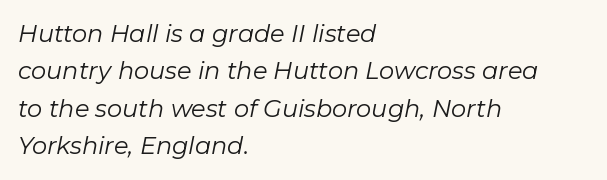
{"italic": "yes", "lean": "right", "slant_degrees": 11, "bold": "no", "underline": "no", "align": "left", "line_spacing": "normal", "line_spacing_ratio": 1.56, "letter_spacing": "normal", "letter_spacing_em": 0.0, "glyph_px": 24}
